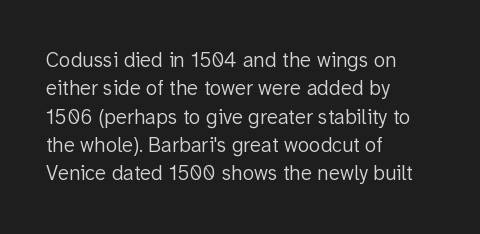
The image shows 21 px text type, upright; set left-aligned, normal line spacing (1.35x), normal letter spacing, not underlined.
